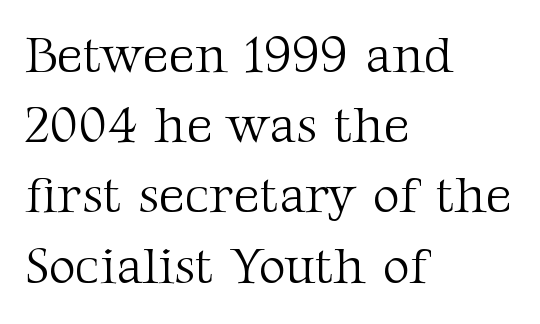
Q: Is the text bold? A: No.
Q: Is the text italic (slanted)? A: No, it is upright.
Q: Is the typeface a serif or a sans-serif typeface? A: Serif.
Q: Is the text underlined? A: No.
Q: How is the paragraph aligned? A: Left-aligned.
Q: Is the spacing between letters normal or unusually wide? A: Normal.
Q: Is the spacing between lines tight, normal or loose? A: Normal.
Q: Width (condensed, normal, or wide)? A: Normal.
Q: Stroke contrast? A: Medium.
Q: x-height? A: Medium.
Q: Monospaced? A: No.
